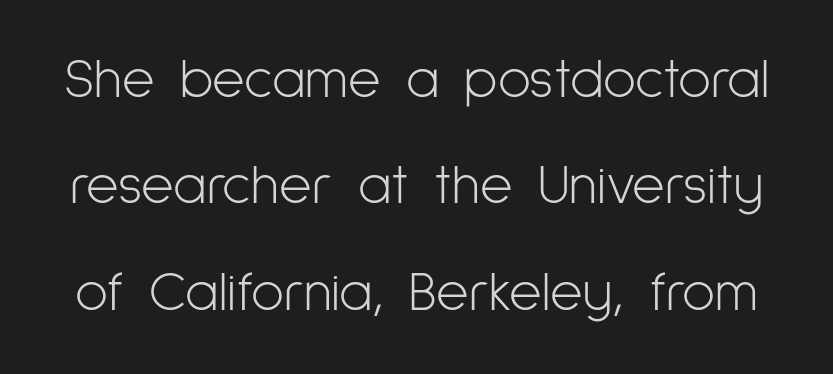
Q: Is the text bold? A: No.
Q: Is the text italic (slanted)? A: No, it is upright.
Q: Is the typeface a serif or a sans-serif typeface? A: Sans-serif.
Q: Is the text underlined? A: No.
Q: Is the spacing between letters normal or unusually wide? A: Normal.
Q: Is the spacing between lines tight, normal or loose? A: Loose.
Q: Width (condensed, normal, or wide)? A: Condensed.
Q: Stroke contrast? A: Low.
Q: x-height? A: Medium.
Q: Monospaced? A: No.
